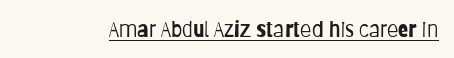
Q: Is the text bold? A: No.
Q: Is the text italic (slanted)? A: No, it is upright.
Q: Is the text underlined? A: Yes.
Q: Is the spacing between letters normal or unusually wide? A: Normal.
